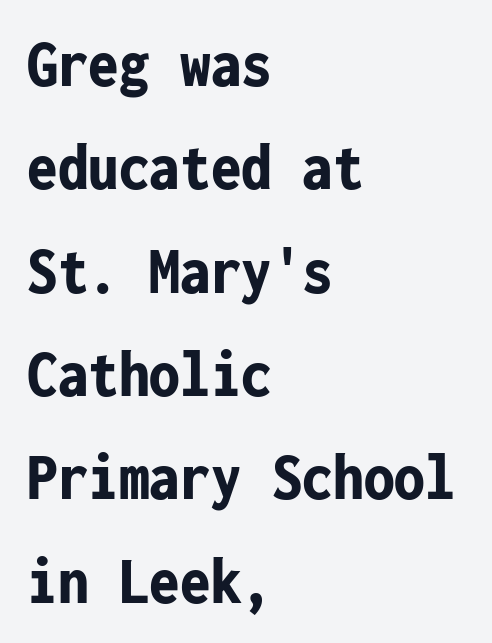
Inter-character spacing is left at the font's built-in metrics. These lines are composed in type without serifs. These lines are rendered in a fixed-pitch font. One-word summary of the alignment: left.
